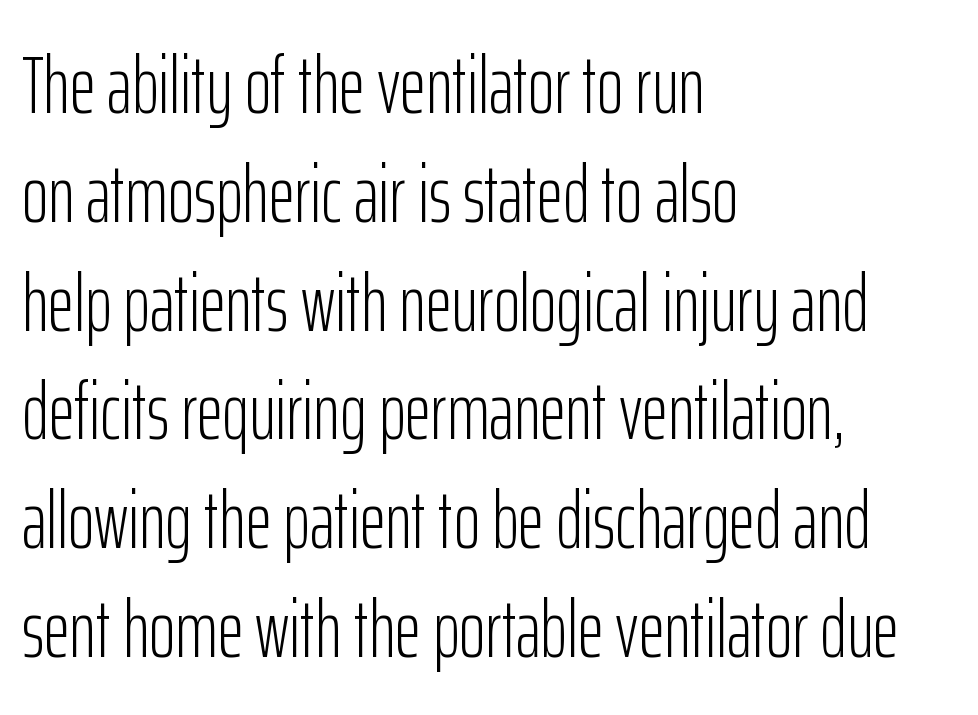
Q: Is the text bold? A: No.
Q: Is the text italic (slanted)? A: No, it is upright.
Q: Is the typeface a serif or a sans-serif typeface? A: Sans-serif.
Q: Is the text underlined? A: No.
Q: How is the paragraph aligned? A: Left-aligned.
Q: Is the spacing between letters normal or unusually wide? A: Normal.
Q: Is the spacing between lines tight, normal or loose? A: Normal.
Q: Width (condensed, normal, or wide)? A: Condensed.
Q: Stroke contrast? A: Low.
Q: x-height? A: Medium.
Q: Monospaced? A: No.
